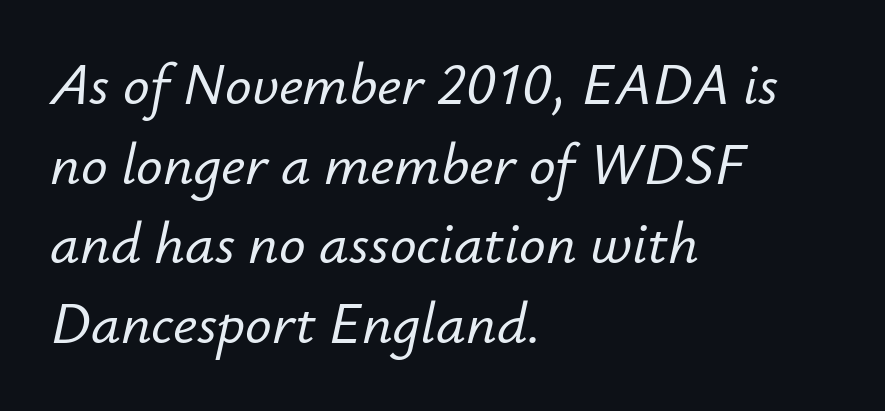
Beneath every word, the page is bare. Line spacing here is normal. This sample is left-justified, so line endings fall wherever the words run out. Observe the lean: these are italic letterforms. The rendering uses natural spacing where letterforms have individual widths. The passage shown has conventional tracking throughout.
